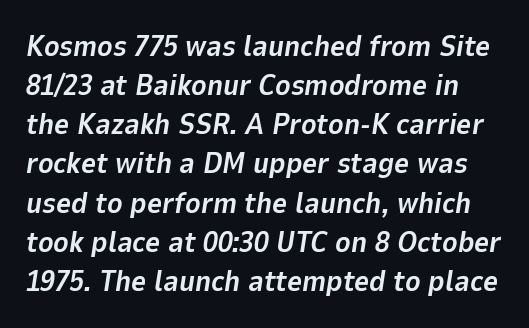
The image shows 29 px bold type, italic (leaning right); set normal line spacing (1.35x), normal letter spacing, not underlined; low stroke contrast and a medium x-height.
